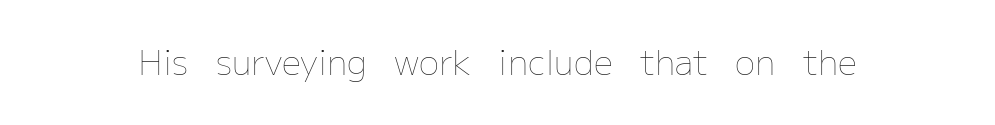
Q: Is the text bold? A: No.
Q: Is the text italic (slanted)? A: No, it is upright.
Q: Is the text underlined? A: No.
Q: Is the spacing between letters normal or unusually wide? A: Normal.
Q: Width (condensed, normal, or wide)? A: Normal.
Q: Stroke contrast? A: Low.
Q: x-height? A: Medium.
Q: Monospaced? A: No.
